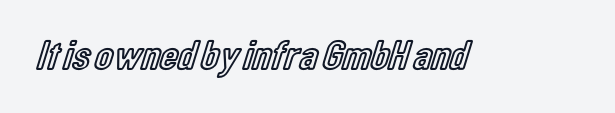
Bare-footed words on every line. Here the glyphs are tracked normally, forming tight word shapes. The face used here is proportionally spaced, like ordinary book or web type.
